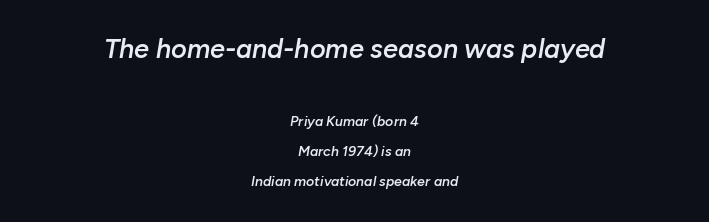
The image shows 27 px text type, italic (leaning right); set centered, loose line spacing (2.15x), normal letter spacing, not underlined; the first (top) block is 1.93x larger.
